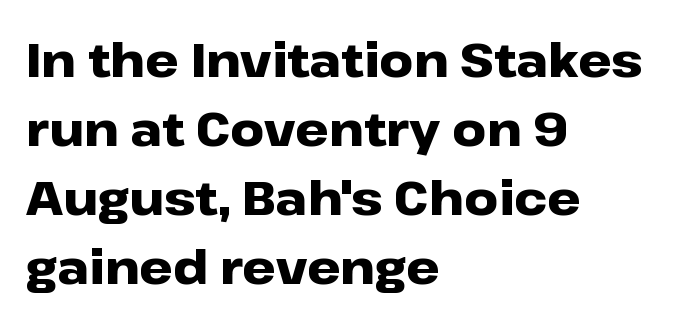
These lines keep a tight, regular rhythm from letter to letter. Posture: vertical. Each row of text sits above clean, open space. Here the designer chose a conventional face with non-uniform glyph widths. Emphasis by weight is at full strength: bold.
